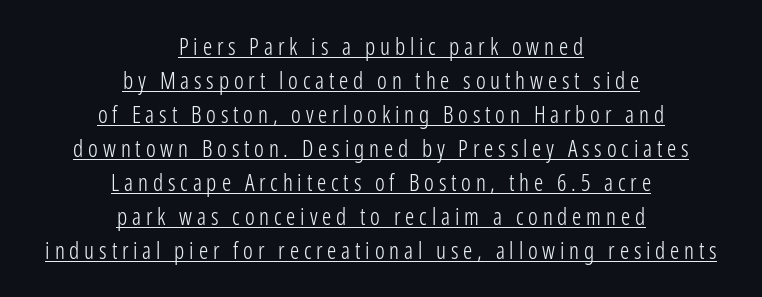
The image shows 23 px text type, upright; set centered, normal line spacing (1.48x), unusually wide letter spacing (+0.21 em), underlined.
